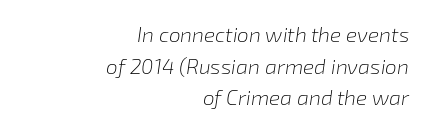
The image shows 21 px text type, italic (leaning right); set right-aligned, normal line spacing (1.51x), normal letter spacing, not underlined.
